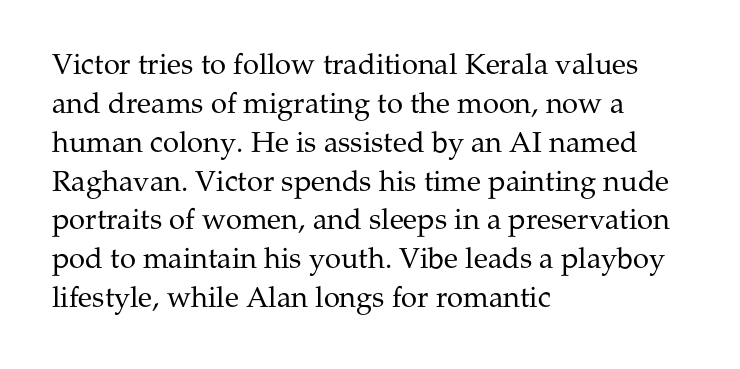
The foot of each line stays bare and open. Is the type heavy? It reads as light-to-regular instead. In CSS terms this would be text-align: left. These lines are rendered in a variable-pitch font. The text was rendered using a seriffed face with decorative stroke endings. If you drew a line through each stem, it would be perfectly vertical.
